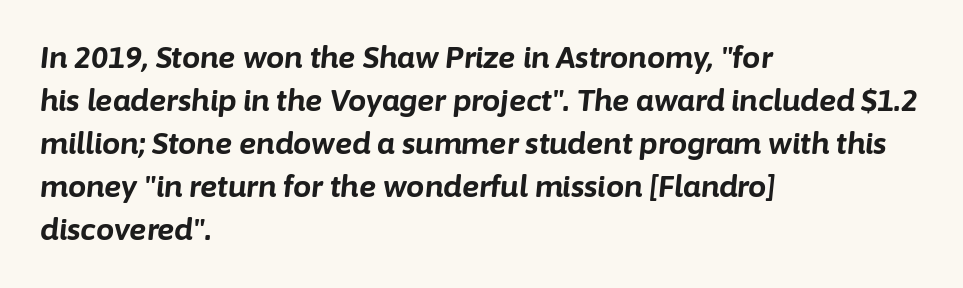
{"italic": "yes", "lean": "right", "slant_degrees": 6, "bold": "yes", "weight": "bold", "width": "normal", "stroke_contrast": "low", "x_height": "medium", "monospaced": "no", "underline": "no", "align": "left", "line_spacing": "normal", "line_spacing_ratio": 1.48, "letter_spacing": "normal", "letter_spacing_em": 0.0, "glyph_px": 29}
